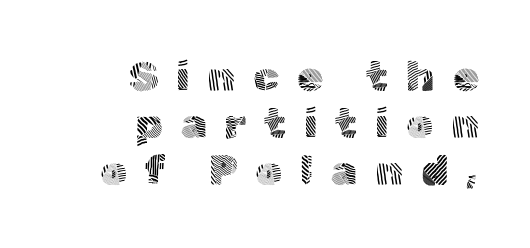
{"serif": "no", "italic": "no", "bold": "no", "weight": "light", "width": "normal", "x_height": "medium", "monospaced": "no", "underline": "no", "align": "right", "line_spacing": "tight", "line_spacing_ratio": 1.12, "letter_spacing": "wide", "letter_spacing_em": 0.42, "glyph_px": 42}
